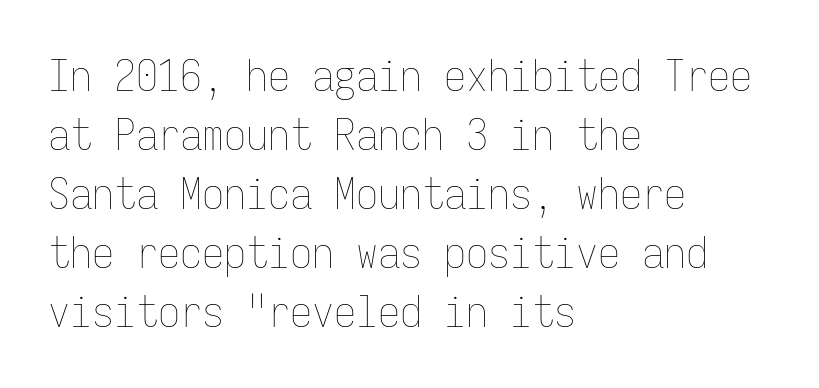
Quick note: interline space is typical. Ordinary non-slanted type is in use. Type without underlining. Do the characters align in a grid? Yes, the font is monospaced.
